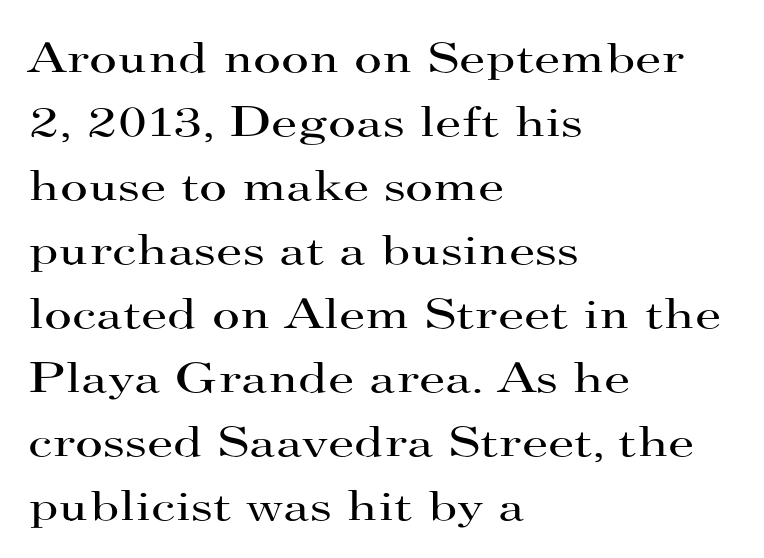
The image shows 43 px regular-weight, wide serif type, upright; set left-aligned, normal line spacing (1.49x), normal letter spacing, not underlined; high stroke contrast and a small x-height.
